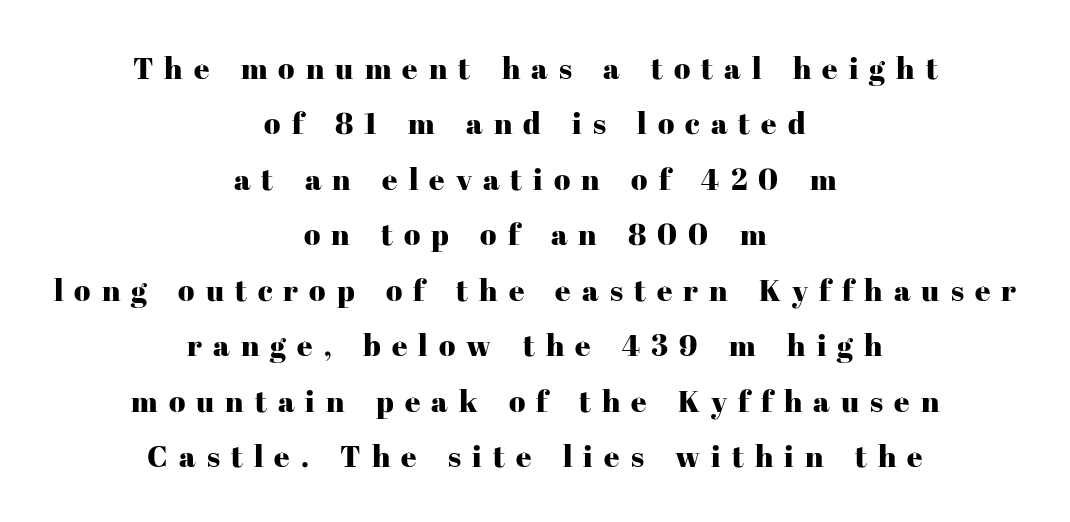
{"serif": "yes", "italic": "no", "width": "normal", "stroke_contrast": "high", "x_height": "medium", "monospaced": "no", "underline": "no", "align": "center", "line_spacing_ratio": 1.85, "letter_spacing": "wide", "letter_spacing_em": 0.37, "glyph_px": 30}
